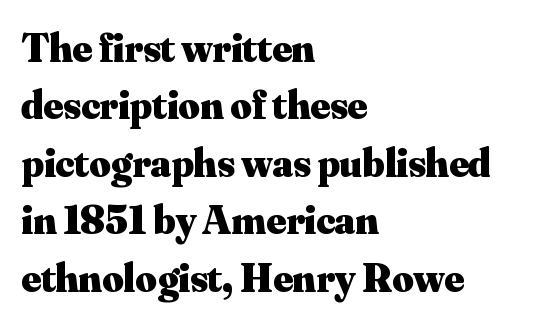
Q: Is the text bold? A: Yes.
Q: Is the text italic (slanted)? A: No, it is upright.
Q: Is the typeface a serif or a sans-serif typeface? A: Serif.
Q: Is the text underlined? A: No.
Q: How is the paragraph aligned? A: Left-aligned.
Q: Is the spacing between letters normal or unusually wide? A: Normal.
Q: Is the spacing between lines tight, normal or loose? A: Normal.
Q: Width (condensed, normal, or wide)? A: Normal.
Q: Stroke contrast? A: Medium.
Q: x-height? A: Small.
Q: Monospaced? A: No.
